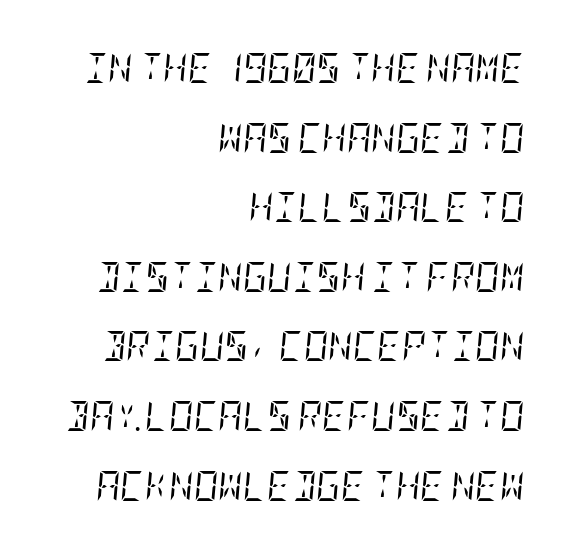
The image shows 30 px regular-weight, condensed serif type, italic (leaning right); set right-aligned, loose line spacing (2.32x), normal letter spacing, not underlined; low stroke contrast and a large x-height.
